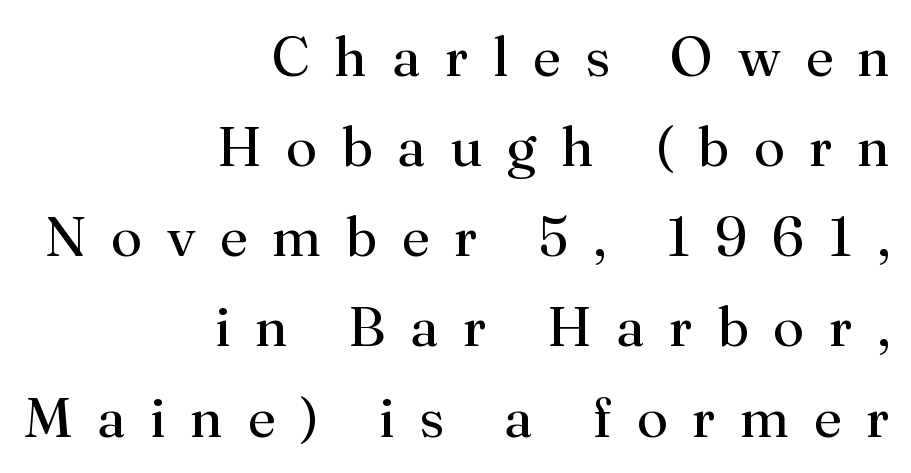
The image shows 56 px regular-weight serif type, upright; set right-aligned, normal line spacing (1.61x), unusually wide letter spacing (+0.44 em), not underlined; medium stroke contrast and a small x-height.
